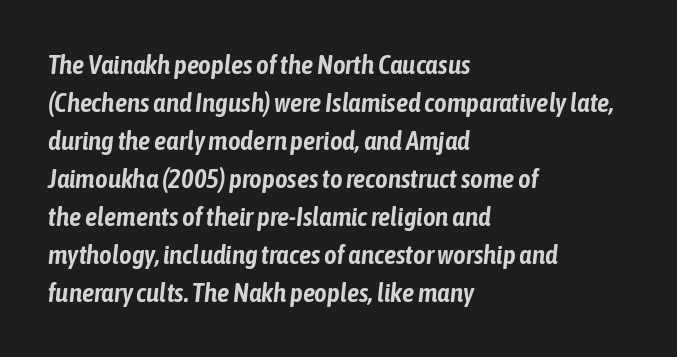
Q: Is the text italic (slanted)? A: Yes, it leans right by about 6 degrees.
Q: Is the text underlined? A: No.
Q: How is the paragraph aligned? A: Left-aligned.
Q: Is the spacing between letters normal or unusually wide? A: Normal.
Q: Is the spacing between lines tight, normal or loose? A: Normal.
